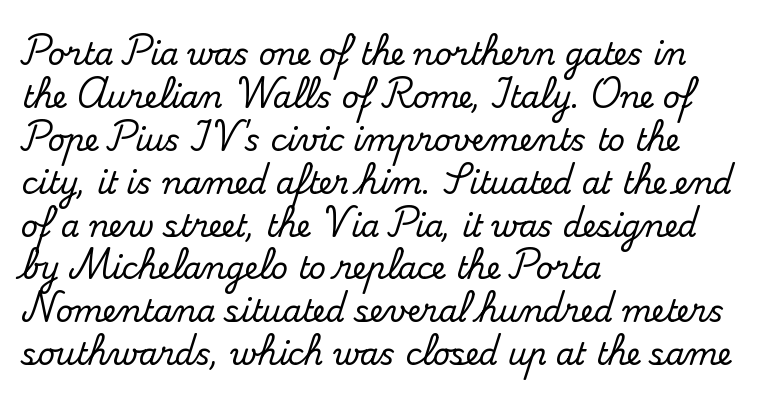
Q: Is the text italic (slanted)? A: Yes.
Q: Is the text underlined? A: No.
Q: How is the paragraph aligned? A: Left-aligned.
Q: Is the spacing between letters normal or unusually wide? A: Normal.
Q: Is the spacing between lines tight, normal or loose? A: Normal.
Q: Width (condensed, normal, or wide)? A: Normal.
Q: Stroke contrast? A: Medium.
Q: x-height? A: Small.
Q: Monospaced? A: No.
